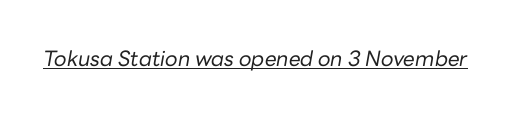
{"italic": "yes", "lean": "right", "slant_degrees": 10, "bold": "no", "underline": "yes", "letter_spacing": "normal", "letter_spacing_em": 0.0, "glyph_px": 21}
